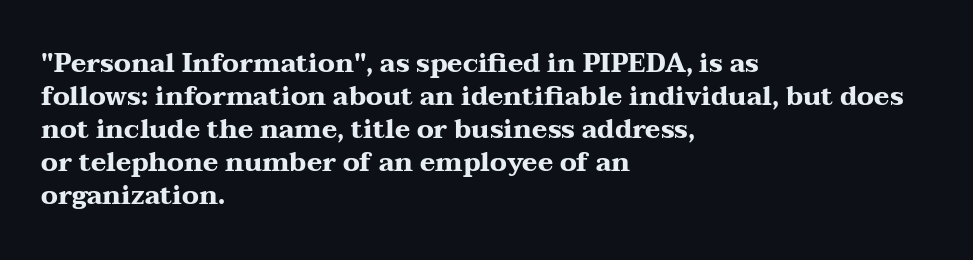
The image shows 26 px bold type, upright; set left-aligned, normal line spacing (1.27x), normal letter spacing, not underlined.
